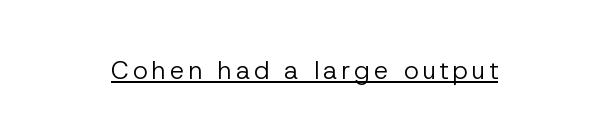
Stems here are at most as thick as an everyday book face. The specimen reads as upright at a glance. Underlining? Definitely there.
